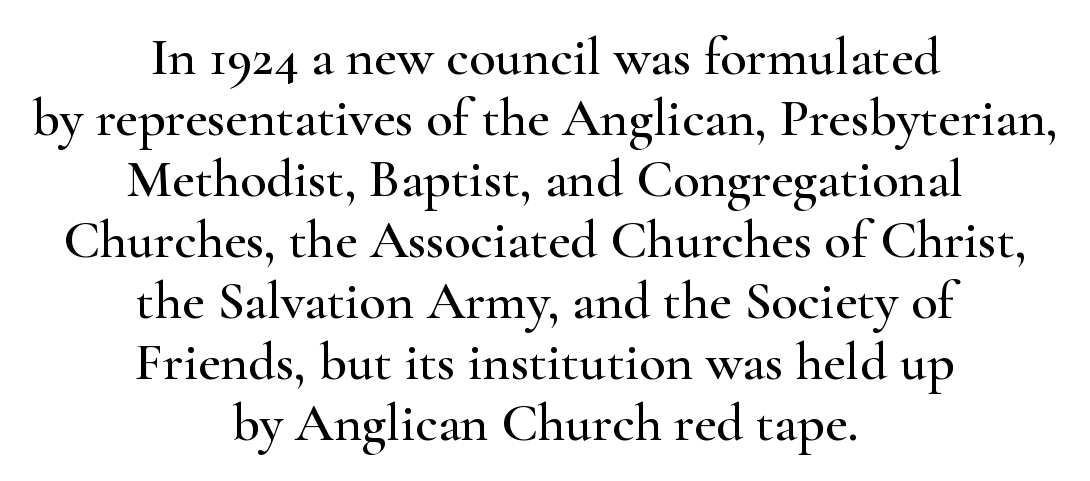
{"serif": "yes", "italic": "no", "width": "wide", "stroke_contrast": "high", "x_height": "small", "monospaced": "no", "underline": "no", "align": "center", "line_spacing": "tight", "line_spacing_ratio": 1.13, "letter_spacing": "normal", "letter_spacing_em": 0.0, "glyph_px": 54}
